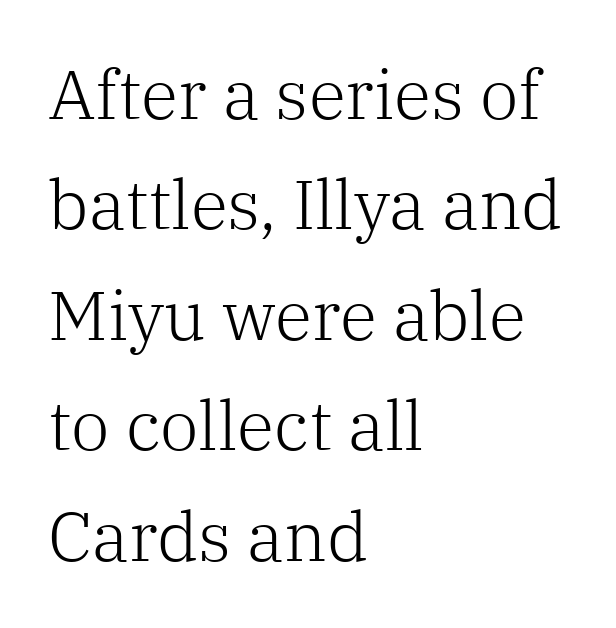
The rendering uses a moderate line-height, typical for paragraphs. Proportional: the letters do not fall into vertical columns. Posture: upright roman. Descender tails drop into unmarked territory.
